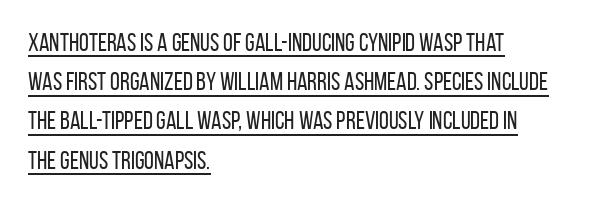
{"italic": "no", "bold": "no", "underline": "yes", "align": "left", "line_spacing": "normal", "line_spacing_ratio": 1.57, "letter_spacing": "normal", "letter_spacing_em": 0.0, "glyph_px": 25}
